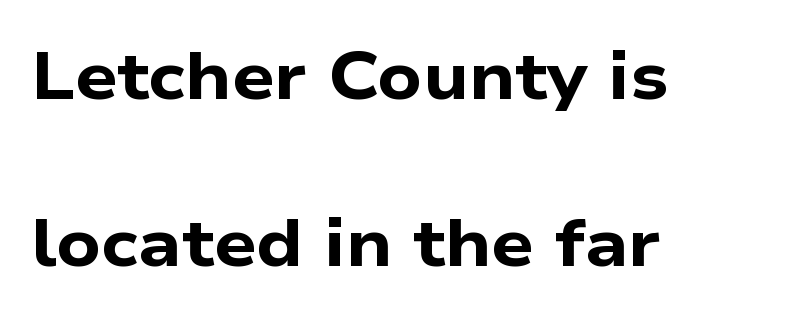
The image shows 67 px bold, wide sans-serif type; set left-aligned, loose line spacing (2.5x), normal letter spacing, not underlined; low stroke contrast and a medium x-height.
